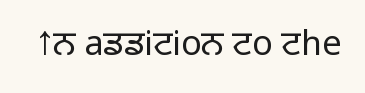
The image shows 34 px light sans-serif type, upright; set normal letter spacing, not underlined; low stroke contrast and a medium x-height.
